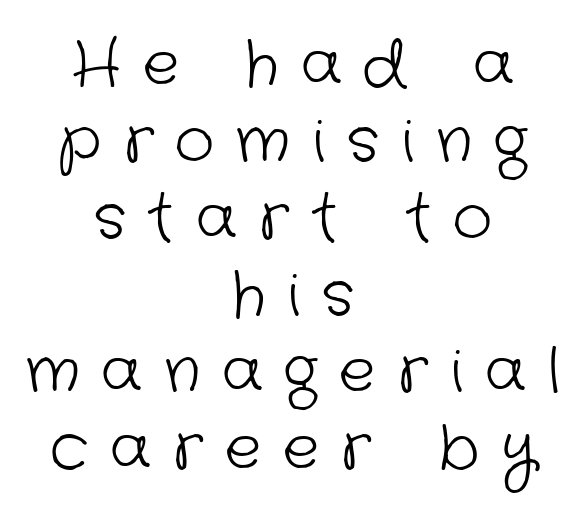
The face used here is proportionally spaced, like ordinary book or web type. These lines stack symmetrically, like a column narrowing and widening about its center. Descenders hang freely into open space. The rendering inserts visible extra space after every character. These lines are composed in type without serifs. The strokes carry an ordinary text weight at most.
